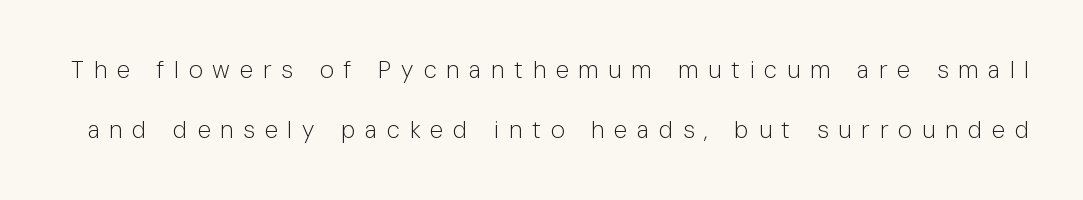
Decoration check: the copy has no underline. You can tell it's not italic because the verticals are truly vertical. The face looks like a standard text weight, possibly lighter. Tracking value appears strongly positive — letters spread wide. A typesetter would call this leading open, well beyond the default.
